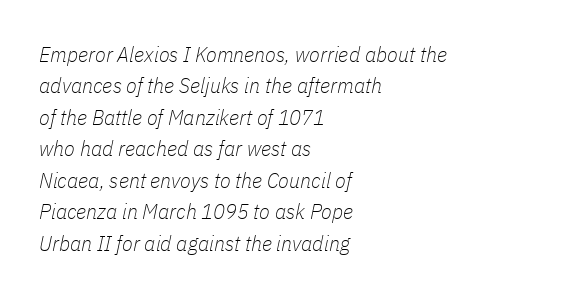
{"italic": "yes", "lean": "right", "slant_degrees": 11, "bold": "no", "underline": "no", "align": "left", "line_spacing": "normal", "line_spacing_ratio": 1.43, "letter_spacing": "normal", "letter_spacing_em": 0.0, "glyph_px": 22}
